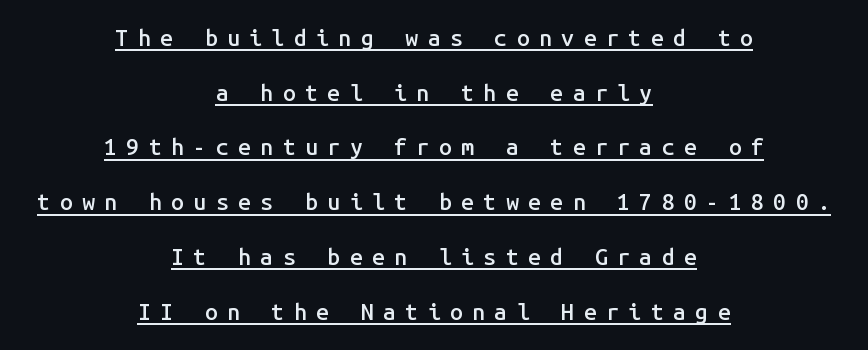
{"italic": "no", "bold": "semi", "underline": "yes", "align": "center", "line_spacing": "loose", "line_spacing_ratio": 2.38, "letter_spacing": "wide", "letter_spacing_em": 0.41, "glyph_px": 23}
